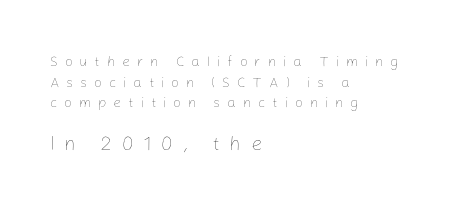
Q: Is the text bold? A: No.
Q: Is the text italic (slanted)? A: No, it is upright.
Q: Is the text underlined? A: No.
Q: How is the paragraph aligned? A: Left-aligned.
Q: Is the spacing between letters normal or unusually wide? A: Unusually wide.
Q: Is the spacing between lines tight, normal or loose? A: Normal.
Q: Which block of text is set in a larger size, the first (top) or the second (bottom)? A: The second (bottom) one.
